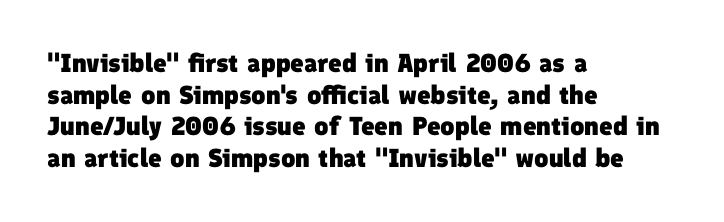
Q: Is the text bold? A: Yes.
Q: Is the text underlined? A: No.
Q: How is the paragraph aligned? A: Left-aligned.
Q: Is the spacing between letters normal or unusually wide? A: Normal.
